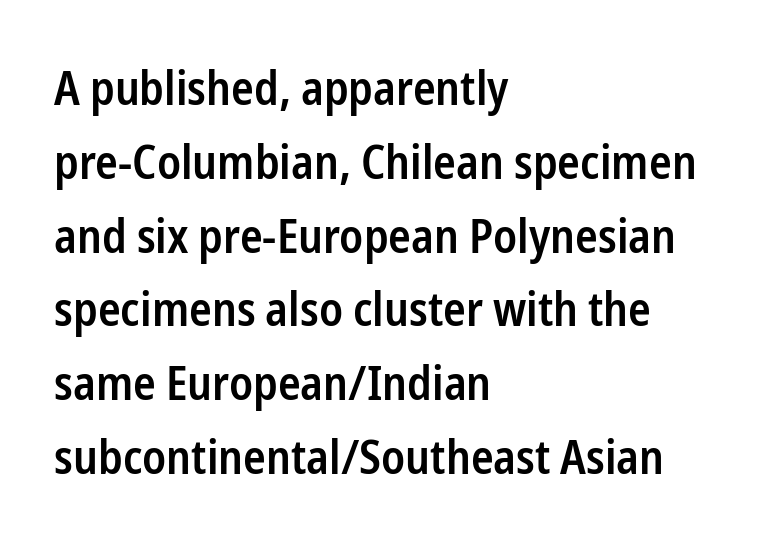
Q: Is the text bold? A: Semi-bold.
Q: Is the text italic (slanted)? A: No, it is upright.
Q: Is the typeface a serif or a sans-serif typeface? A: Sans-serif.
Q: Is the text underlined? A: No.
Q: How is the paragraph aligned? A: Left-aligned.
Q: Is the spacing between letters normal or unusually wide? A: Normal.
Q: Is the spacing between lines tight, normal or loose? A: Normal.
Q: Width (condensed, normal, or wide)? A: Condensed.
Q: Stroke contrast? A: Low.
Q: x-height? A: Medium.
Q: Monospaced? A: No.
